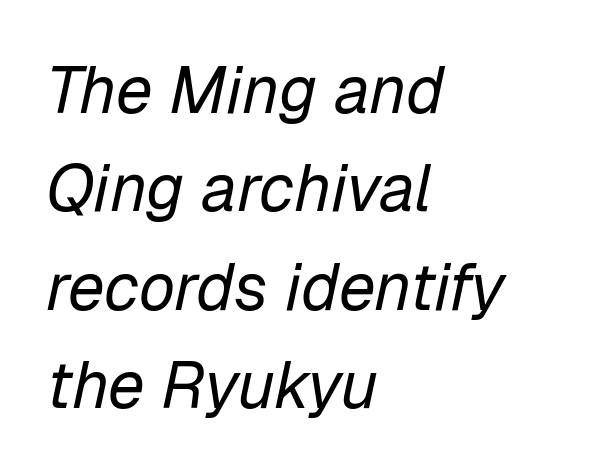
Bold? No — there's no thickening of the strokes. The axis of the letterforms is tilted away from vertical. Summary of vertical rhythm: regular, with standard interline spacing. You could call the tracking neutral — neither tight nor loose. A student would call this left alignment; a typographer would say flush left, rag right. Nobody drew a line under any word here.
